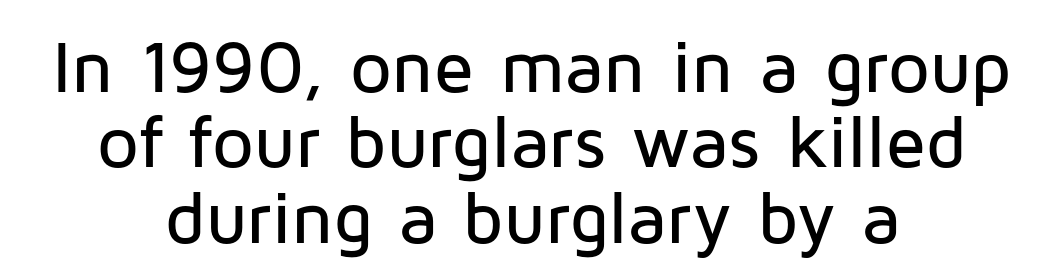
{"serif": "no", "italic": "no", "width": "normal", "stroke_contrast": "low", "x_height": "medium", "monospaced": "no", "underline": "no", "align": "center", "line_spacing": "tight", "line_spacing_ratio": 1.02, "letter_spacing": "normal", "letter_spacing_em": 0.0, "glyph_px": 74}
